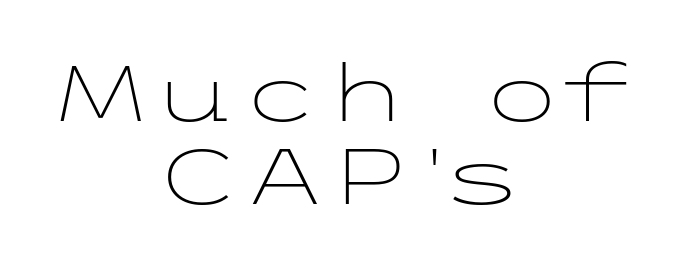
{"serif": "no", "italic": "no", "bold": "no", "weight": "light", "width": "wide", "stroke_contrast": "low", "x_height": "medium", "underline": "no", "align": "center", "line_spacing": "tight", "line_spacing_ratio": 1.07, "letter_spacing": "normal", "letter_spacing_em": 0.0, "glyph_px": 78}
